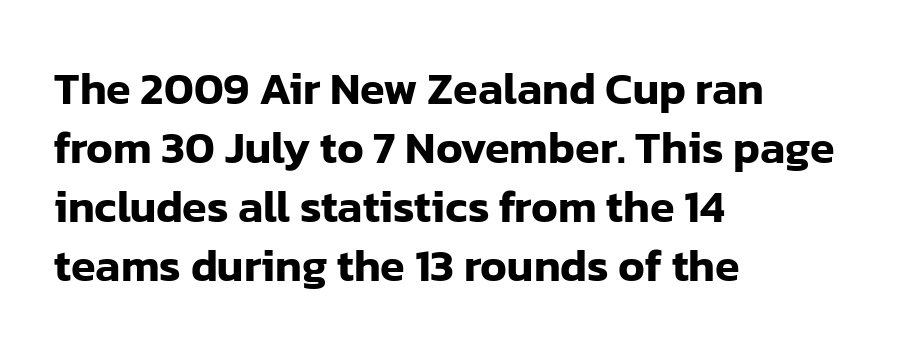
{"serif": "no", "italic": "no", "width": "normal", "stroke_contrast": "low", "x_height": "medium", "monospaced": "no", "underline": "no", "align": "left", "line_spacing": "normal", "line_spacing_ratio": 1.31, "letter_spacing": "normal", "letter_spacing_em": 0.0, "glyph_px": 45}
